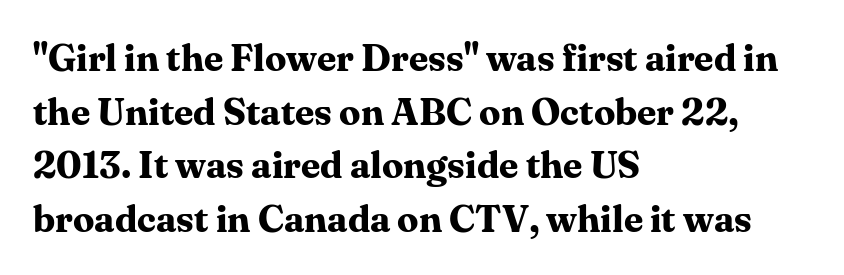
Think of a printed novel: that variable character pitch is what you see here. The type sits square on the baseline with zero lean. The typesetting leans heavy: a genuine bold. The typeface chosen for these lines features serifs. Bare-footed words on every line. How are the letters spaced? Ordinarily, with no added tracking.
